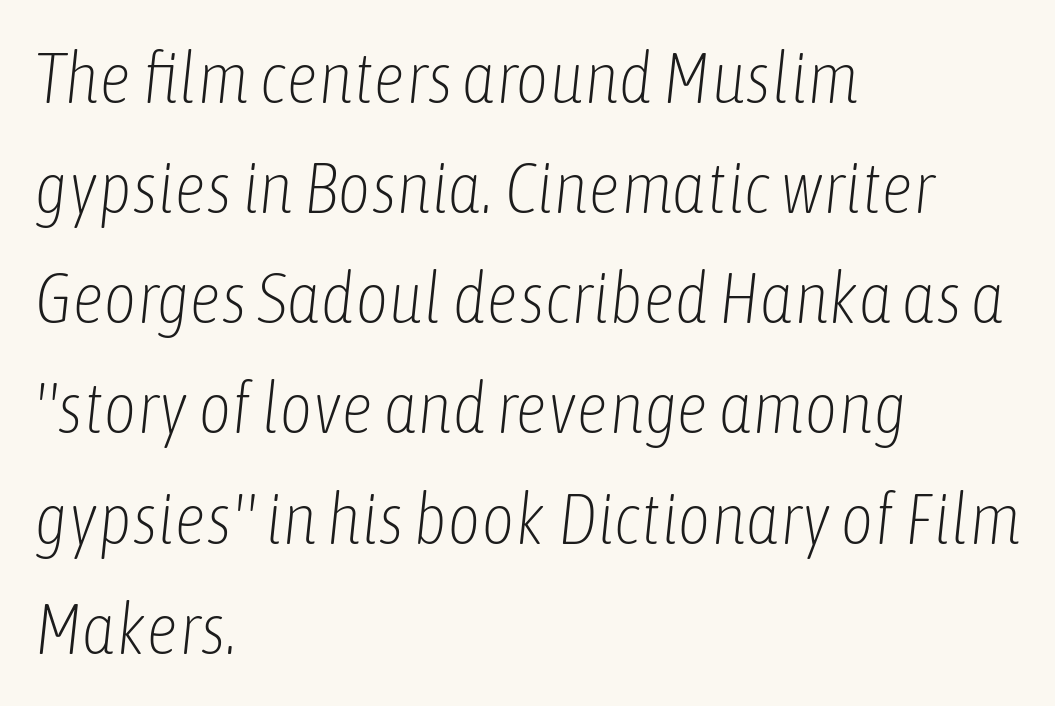
{"italic": "yes", "lean": "right", "slant_degrees": 6, "bold": "no", "weight": "light", "width": "condensed", "stroke_contrast": "low", "x_height": "medium", "monospaced": "no", "underline": "no", "align": "left", "line_spacing": "normal", "line_spacing_ratio": 1.53, "letter_spacing": "normal", "letter_spacing_em": 0.0, "glyph_px": 72}
